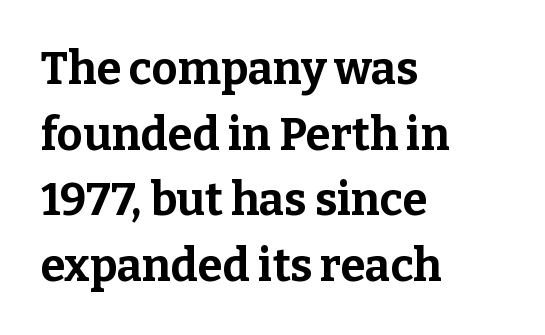
The image shows 45 px bold serif type, upright; set left-aligned, normal line spacing (1.46x), normal letter spacing, not underlined; low stroke contrast and a medium x-height.
